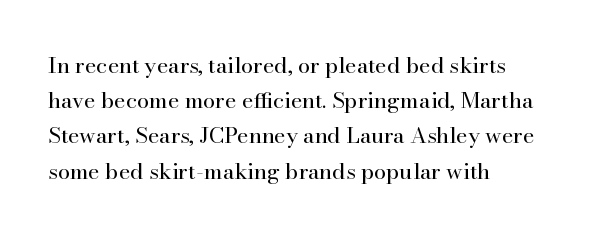
{"italic": "no", "bold": "no", "underline": "no", "align": "left", "line_spacing": "normal", "line_spacing_ratio": 1.6, "letter_spacing": "normal", "letter_spacing_em": 0.0, "glyph_px": 22}
